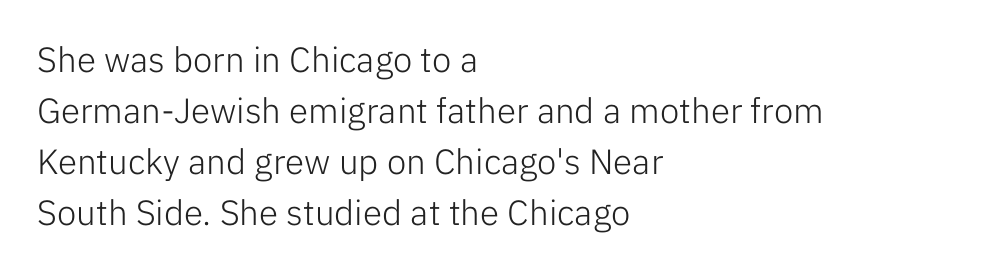
The font's upright variant was chosen for this text. Alignment: flush left. Stroke terminals: plain, sans-serif. These lines sit exactly where default settings would place them. The characters are drawn with everyday or finer stroke widths. The baseline area is clear.
